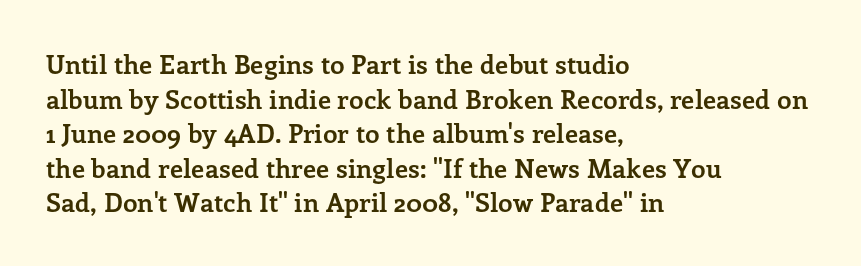
Do the letters lean? They stand straight. Standard letterfit; no display-style spreading of the glyphs. The strip under each line holds only bare page. The rendering anchors every line to the left-hand side. The glyphs have the mass of a bold cut. Quick note: interline space is typical.
